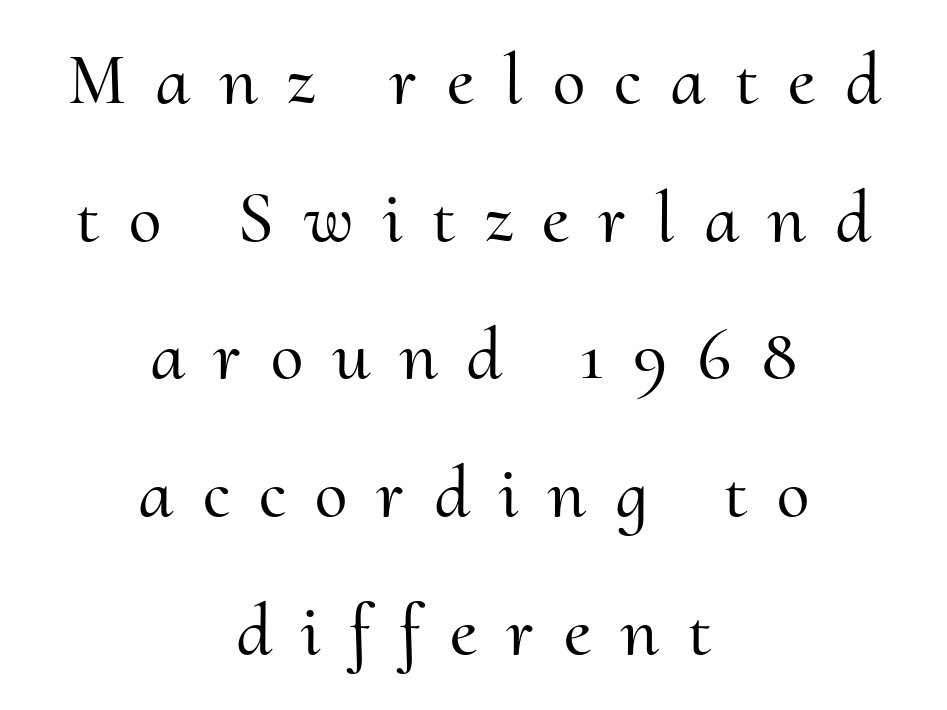
Q: Is the text italic (slanted)? A: No, it is upright.
Q: Is the typeface a serif or a sans-serif typeface? A: Serif.
Q: Is the text underlined? A: No.
Q: How is the paragraph aligned? A: Centered.
Q: Is the spacing between letters normal or unusually wide? A: Unusually wide.
Q: Width (condensed, normal, or wide)? A: Normal.
Q: Stroke contrast? A: Medium.
Q: x-height? A: Small.
Q: Monospaced? A: No.
